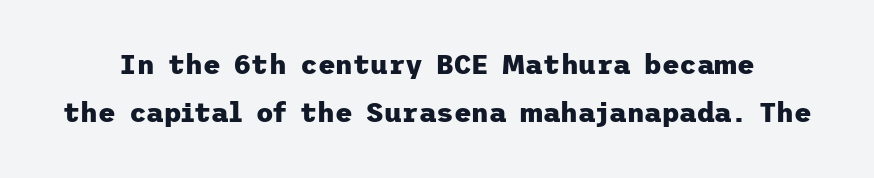
{"italic": "no", "bold": "yes", "underline": "no", "line_spacing_ratio": 1.79, "letter_spacing": "normal", "letter_spacing_em": 0.0, "glyph_px": 27}
